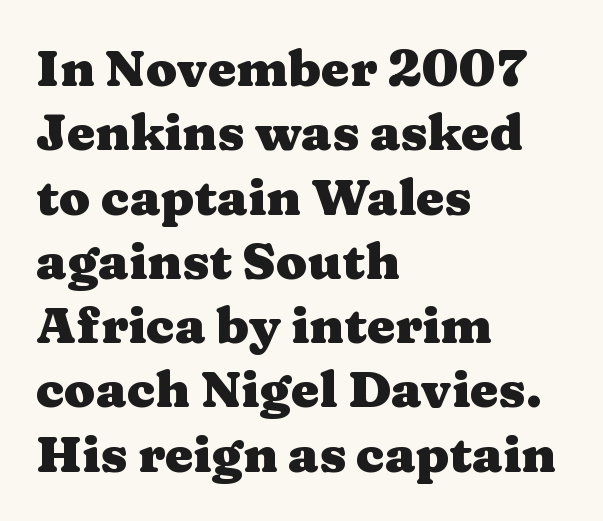
Q: Is the text bold? A: Yes.
Q: Is the text italic (slanted)? A: No, it is upright.
Q: Is the typeface a serif or a sans-serif typeface? A: Serif.
Q: Is the text underlined? A: No.
Q: How is the paragraph aligned? A: Left-aligned.
Q: Is the spacing between letters normal or unusually wide? A: Normal.
Q: Is the spacing between lines tight, normal or loose? A: Normal.
Q: Width (condensed, normal, or wide)? A: Wide.
Q: Stroke contrast? A: Medium.
Q: x-height? A: Medium.
Q: Monospaced? A: No.
